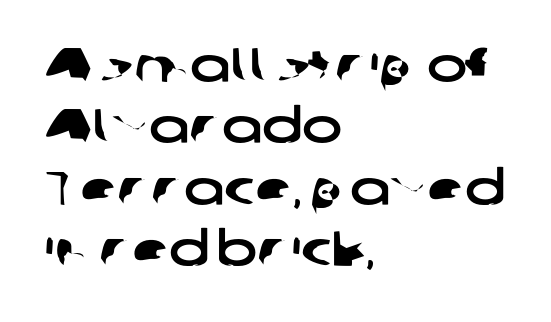
The image shows 48 px wide sans-serif type; set left-aligned, normal line spacing (1.28x), normal letter spacing, not underlined; low stroke contrast and a medium x-height.
